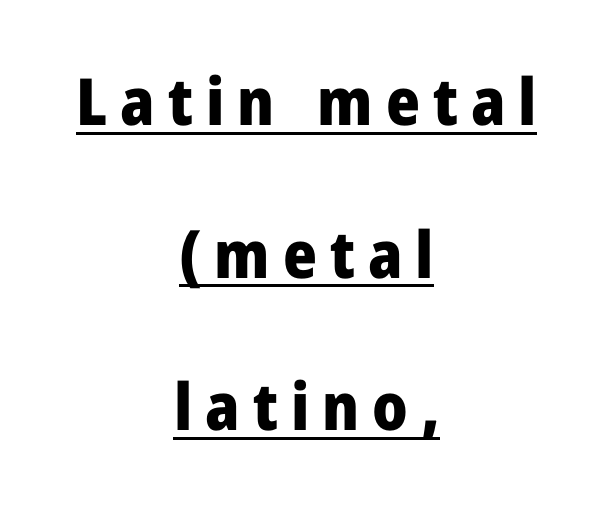
Q: Is the text bold? A: Yes.
Q: Is the text italic (slanted)? A: No, it is upright.
Q: Is the typeface a serif or a sans-serif typeface? A: Sans-serif.
Q: Is the text underlined? A: Yes.
Q: How is the paragraph aligned? A: Centered.
Q: Is the spacing between letters normal or unusually wide? A: Unusually wide.
Q: Is the spacing between lines tight, normal or loose? A: Loose.
Q: Width (condensed, normal, or wide)? A: Normal.
Q: Stroke contrast? A: Low.
Q: x-height? A: Medium.
Q: Monospaced? A: No.
